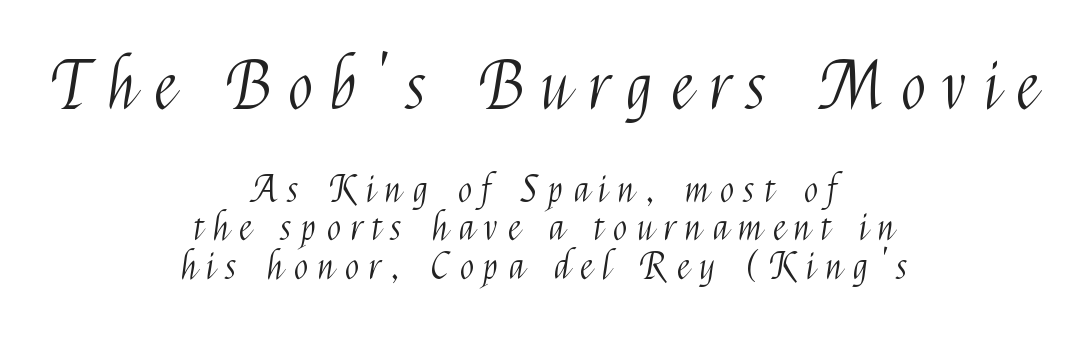
Words float on clear page, feet unadorned. Successive baselines arrive quickly, one right under another. This sample has the flowing, uneven cadence of proportional lettering. Typeset on center — no edge is straight. The designer gave the opening block more size than the closing block.
